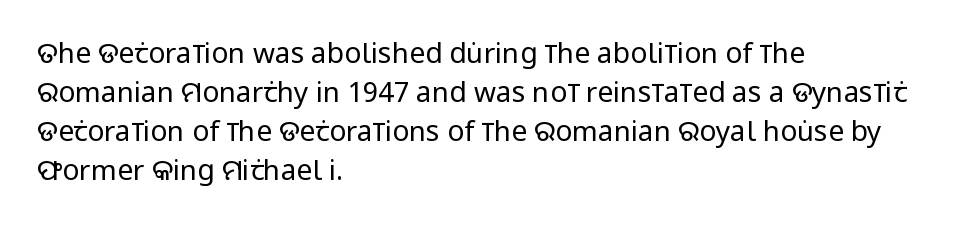
{"serif": "no", "italic": "no", "bold": "no", "weight": "regular", "width": "condensed", "stroke_contrast": "low", "x_height": "large", "monospaced": "no", "underline": "no", "align": "left", "line_spacing": "normal", "line_spacing_ratio": 1.39, "letter_spacing": "normal", "letter_spacing_em": 0.0, "glyph_px": 28}
